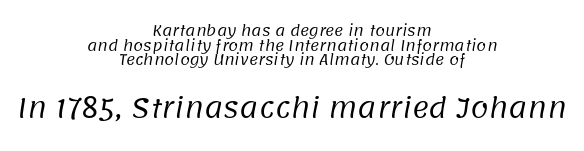
Q: Is the text bold? A: No.
Q: Is the text underlined? A: No.
Q: How is the paragraph aligned? A: Centered.
Q: Is the spacing between letters normal or unusually wide? A: Normal.
Q: Is the spacing between lines tight, normal or loose? A: Tight.
Q: Which block of text is set in a larger size, the first (top) or the second (bottom)? A: The second (bottom) one.
